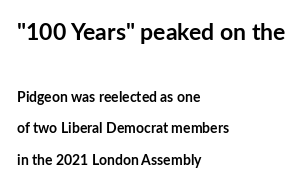
The image shows 23 px bold type, upright; set left-aligned, loose line spacing (2.27x), normal letter spacing, not underlined; the first (top) block is 1.64x larger.
